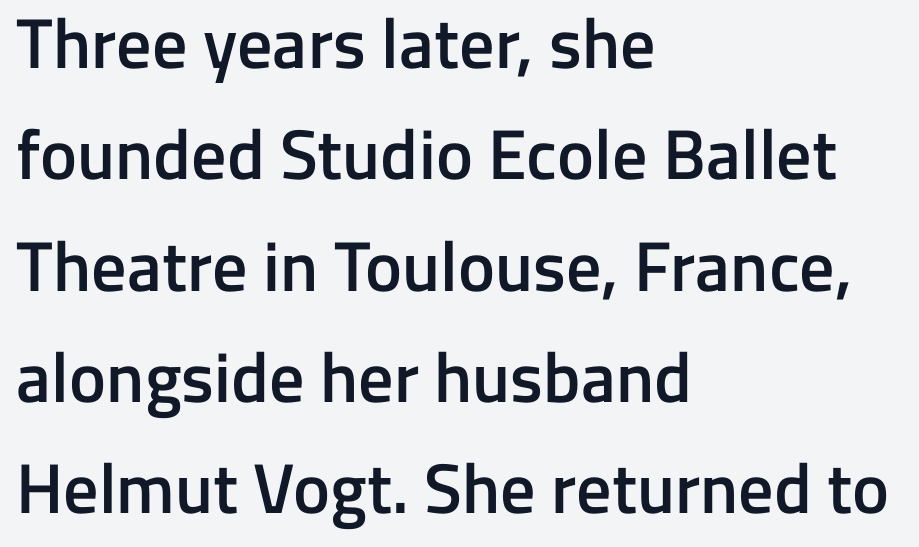
Q: Is the text bold? A: Semi-bold.
Q: Is the text italic (slanted)? A: No, it is upright.
Q: Is the typeface a serif or a sans-serif typeface? A: Sans-serif.
Q: Is the text underlined? A: No.
Q: How is the paragraph aligned? A: Left-aligned.
Q: Is the spacing between letters normal or unusually wide? A: Normal.
Q: Is the spacing between lines tight, normal or loose? A: Normal.
Q: Width (condensed, normal, or wide)? A: Normal.
Q: Stroke contrast? A: Low.
Q: x-height? A: Medium.
Q: Monospaced? A: No.
